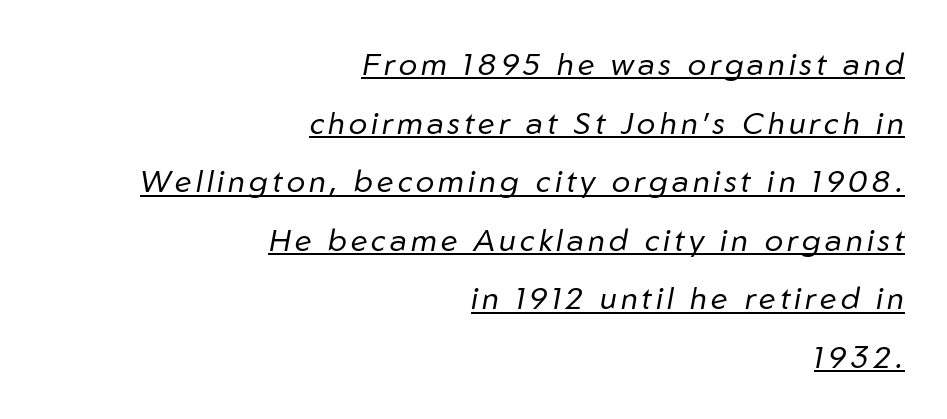
{"italic": "yes", "lean": "right", "slant_degrees": 10, "bold": "no", "weight": "regular", "width": "normal", "stroke_contrast": "low", "x_height": "medium", "monospaced": "no", "underline": "yes", "align": "right", "line_spacing_ratio": 1.89, "glyph_px": 31}
